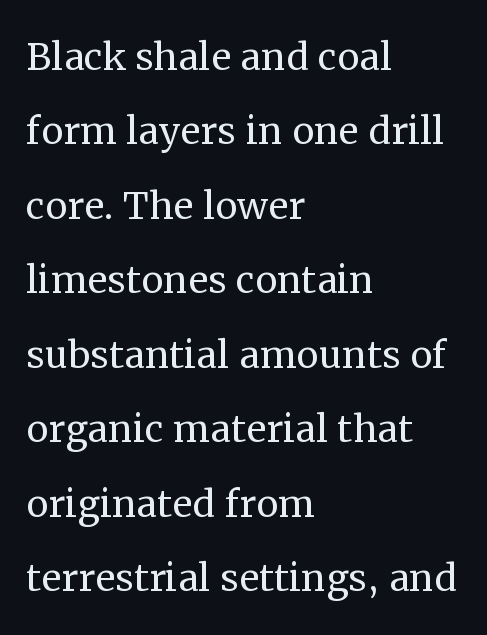
Q: Is the text bold? A: No.
Q: Is the text italic (slanted)? A: No, it is upright.
Q: Is the typeface a serif or a sans-serif typeface? A: Serif.
Q: Is the text underlined? A: No.
Q: How is the paragraph aligned? A: Left-aligned.
Q: Is the spacing between letters normal or unusually wide? A: Normal.
Q: Is the spacing between lines tight, normal or loose? A: Normal.
Q: Width (condensed, normal, or wide)? A: Normal.
Q: Stroke contrast? A: Medium.
Q: x-height? A: Medium.
Q: Monospaced? A: No.
